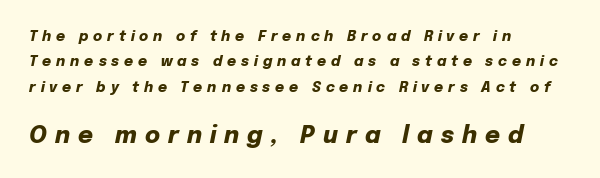
{"italic": "yes", "lean": "right", "slant_degrees": 12, "bold": "yes", "underline": "no", "align": "left", "line_spacing_ratio": 1.82, "letter_spacing": "wide", "letter_spacing_em": 0.35, "larger_block": "second", "size_ratio": 1.64, "glyph_px": 23}
